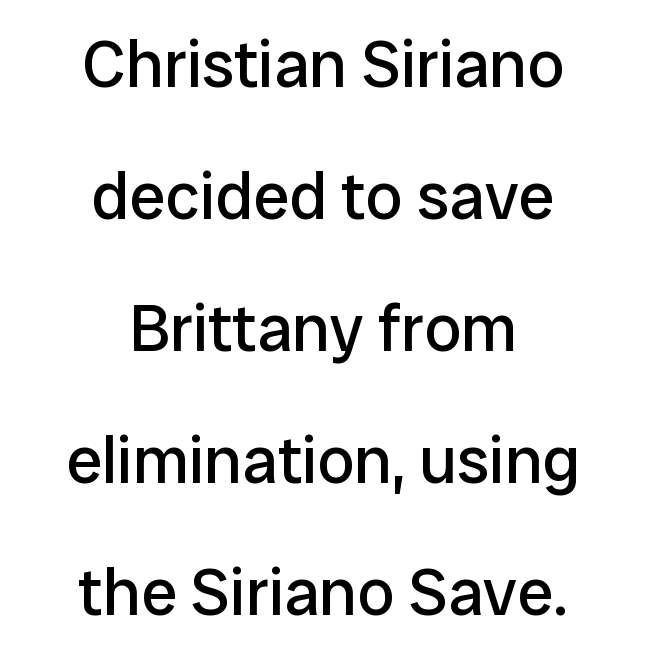
{"serif": "no", "italic": "no", "bold": "no", "weight": "regular", "width": "normal", "stroke_contrast": "low", "x_height": "medium", "monospaced": "no", "underline": "no", "align": "center", "line_spacing": "loose", "line_spacing_ratio": 2.0, "letter_spacing": "normal", "letter_spacing_em": 0.0, "glyph_px": 66}
